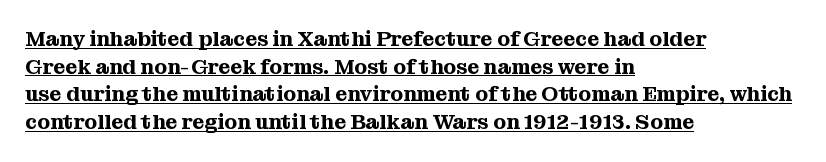
{"italic": "no", "underline": "yes", "align": "left", "line_spacing": "normal", "line_spacing_ratio": 1.32, "letter_spacing": "normal", "letter_spacing_em": 0.0, "glyph_px": 21}
